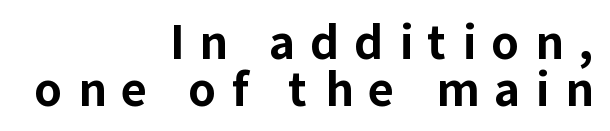
The image shows 45 px bold sans-serif type, upright; set right-aligned, tight line spacing (1.04x), unusually wide letter spacing (+0.34 em), not underlined; low stroke contrast and a medium x-height.
